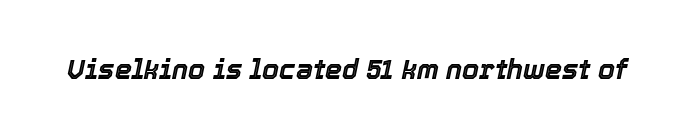
{"italic": "yes", "lean": "right", "slant_degrees": 12, "underline": "no", "letter_spacing": "normal", "letter_spacing_em": 0.0, "glyph_px": 27}
